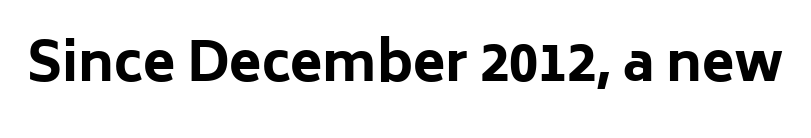
The image shows 53 px bold sans-serif type, upright; set normal letter spacing, not underlined; low stroke contrast and a medium x-height.
